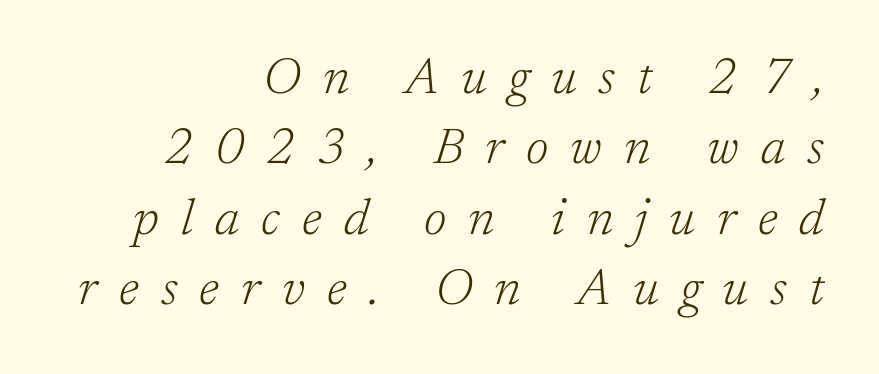
Tall strokes in this sample are angled rather than plumb. The tracking reads as deliberately expanded to a designer's eye. Each row of text sits above clean, open space. Regular leading. Note the varied advance widths — an 'i' is clearly narrower than an 'm'.
